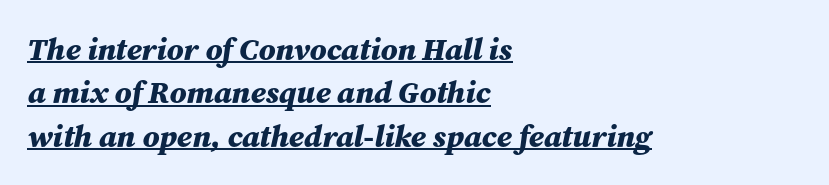
{"italic": "yes", "lean": "right", "slant_degrees": 12, "bold": "yes", "weight": "bold", "width": "normal", "stroke_contrast": "medium", "x_height": "medium", "monospaced": "no", "underline": "yes", "align": "left", "line_spacing": "normal", "line_spacing_ratio": 1.4, "letter_spacing": "normal", "letter_spacing_em": 0.0, "glyph_px": 31}
